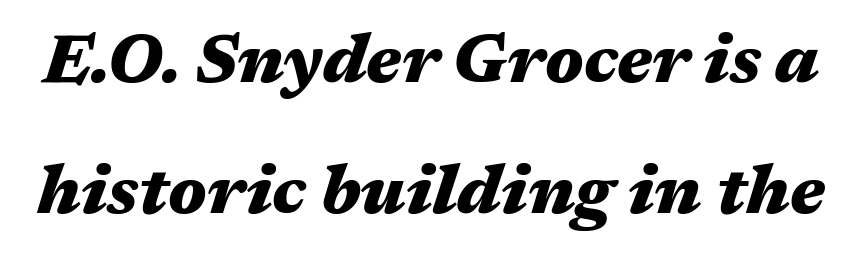
Regarding leading, the lines here are spaced well apart. These lines carry a lot of weight — the face is fully bold. Proportional: the letters do not fall into vertical columns. Has an underline been added? It has not. Is the type slanted? Yes — the strokes lean at a clear angle. No extra tracking has been applied to these lines.
